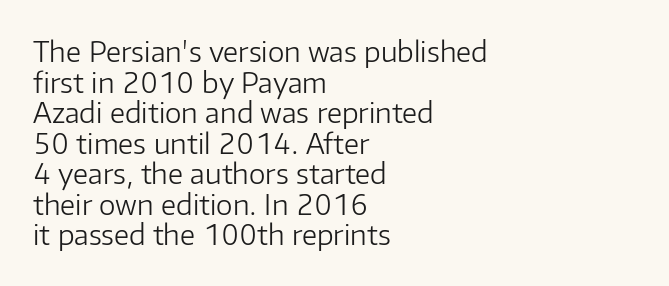
The image shows 28 px light sans-serif type, upright; set left-aligned, tight line spacing (1.09x), normal letter spacing, not underlined; low stroke contrast and a medium x-height.
